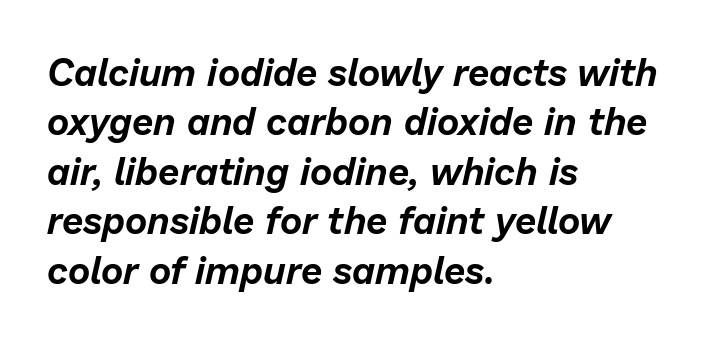
Between one letter and the next there's only the usual sliver of space. Is the type slanted? Yes — the strokes lean at a clear angle. Just letters on the line, the space beneath them empty. Leading matches the norm, producing a regular column.
